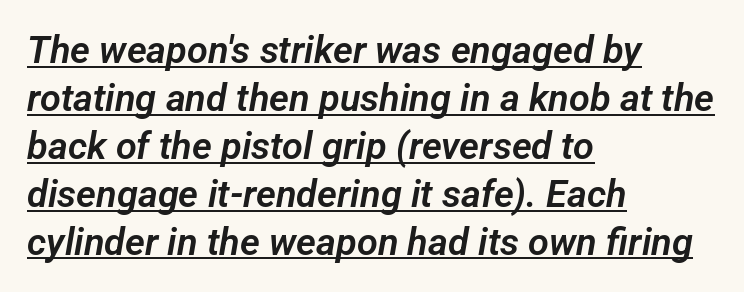
Q: Is the typeface a serif or a sans-serif typeface? A: Sans-serif.
Q: Is the text underlined? A: Yes.
Q: How is the paragraph aligned? A: Left-aligned.
Q: Is the spacing between letters normal or unusually wide? A: Normal.
Q: Is the spacing between lines tight, normal or loose? A: Normal.
Q: Width (condensed, normal, or wide)? A: Normal.
Q: Stroke contrast? A: Low.
Q: x-height? A: Medium.
Q: Monospaced? A: No.
